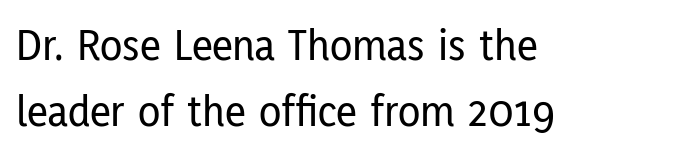
{"serif": "no", "italic": "no", "width": "condensed", "stroke_contrast": "low", "x_height": "medium", "monospaced": "no", "underline": "no", "align": "left", "line_spacing": "normal", "line_spacing_ratio": 1.44, "letter_spacing": "normal", "letter_spacing_em": 0.0, "glyph_px": 46}
